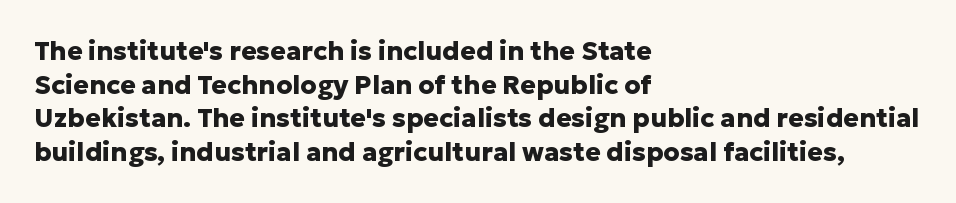
Q: Is the text bold? A: Yes.
Q: Is the text italic (slanted)? A: No, it is upright.
Q: Is the text underlined? A: No.
Q: How is the paragraph aligned? A: Left-aligned.
Q: Is the spacing between letters normal or unusually wide? A: Normal.
Q: Is the spacing between lines tight, normal or loose? A: Normal.
